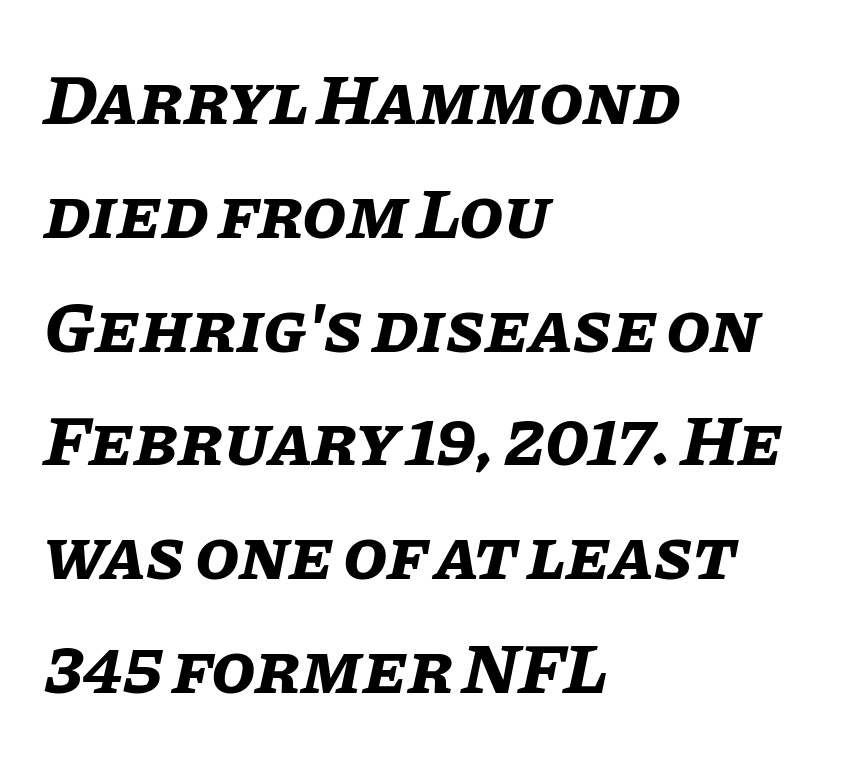
The image shows 72 px bold type, italic (leaning right); set left-aligned, normal line spacing (1.58x), normal letter spacing, not underlined; low stroke contrast and a large x-height.
